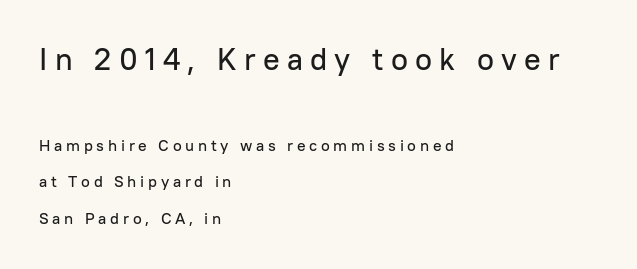
The passage shown is not underscored anywhere. Reading down the column, the eye jumps a long way to each next line. You can tell from the bare stems that sans-serif type was used. The typesetter chose a ragged-right arrangement here. Looks like regular typesetting: each glyph gets only the width it needs. Size hierarchy here favors the leading block over the trailing one.
